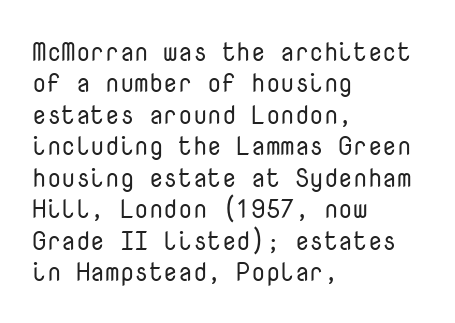
What stands out about the letter spacing? Nothing — it is the standard amount. The rendering anchors every line to the left-hand side. A light-to-regular cut is what we see here. Ordinary non-slanted type is in use.
